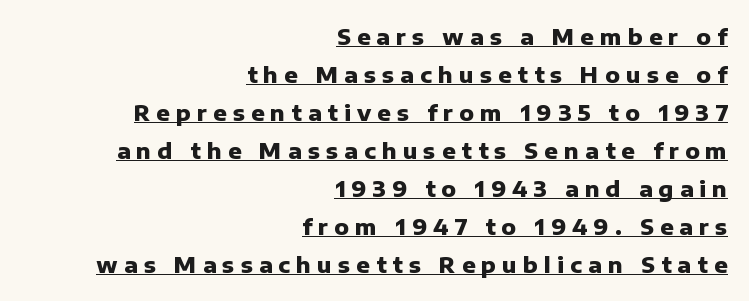
{"italic": "no", "bold": "yes", "underline": "yes", "align": "right", "line_spacing_ratio": 1.73, "letter_spacing": "wide", "letter_spacing_em": 0.28, "glyph_px": 22}
